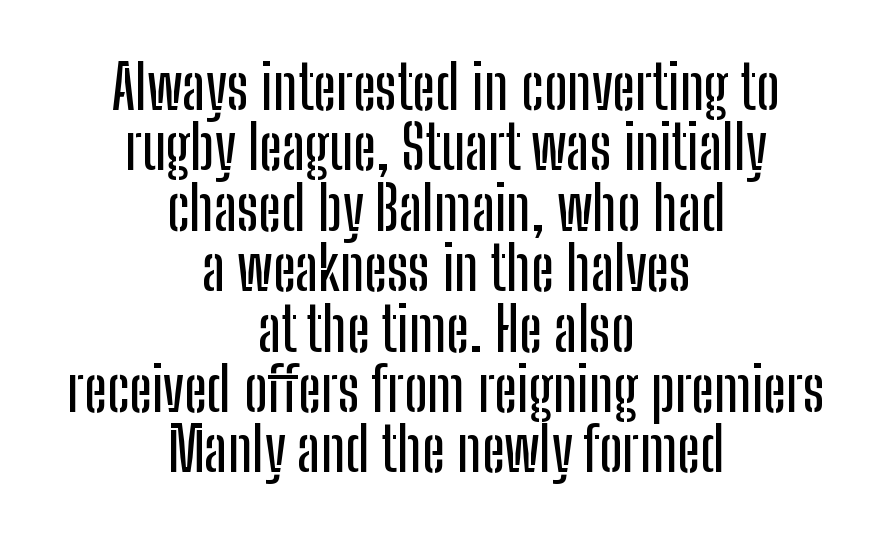
{"serif": "no", "italic": "no", "width": "condensed", "stroke_contrast": "low", "x_height": "medium", "monospaced": "no", "underline": "no", "align": "center", "line_spacing": "tight", "line_spacing_ratio": 0.99, "letter_spacing": "normal", "letter_spacing_em": 0.0, "glyph_px": 61}
